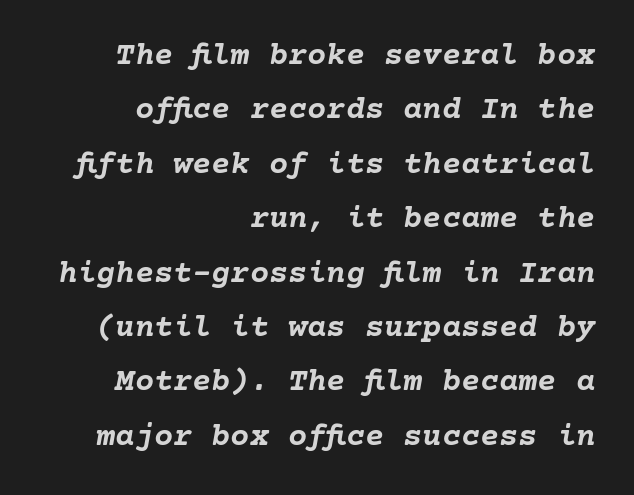
The image shows 32 px semibold type, italic (leaning right); set right-aligned, normal line spacing (1.7x), normal letter spacing, not underlined; low stroke contrast and a medium x-height.
